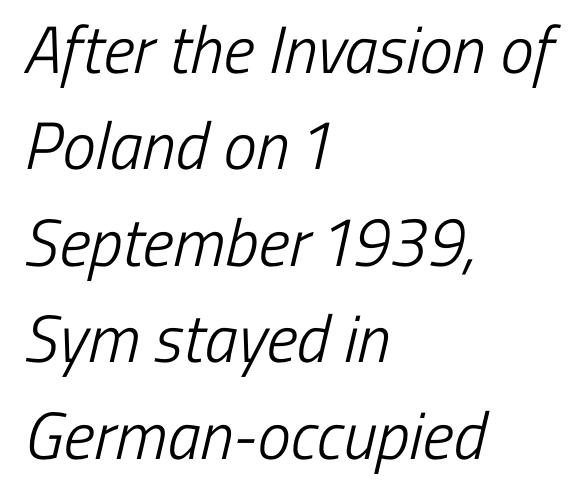
{"serif": "no", "bold": "no", "weight": "light", "width": "condensed", "stroke_contrast": "low", "x_height": "medium", "monospaced": "no", "underline": "no", "align": "left", "line_spacing": "normal", "line_spacing_ratio": 1.44, "letter_spacing": "normal", "letter_spacing_em": 0.0, "glyph_px": 67}
